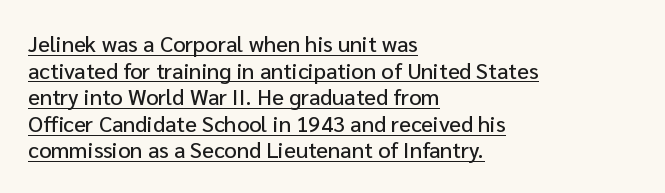
Q: Is the text italic (slanted)? A: No, it is upright.
Q: Is the text underlined? A: Yes.
Q: How is the paragraph aligned? A: Left-aligned.
Q: Is the spacing between letters normal or unusually wide? A: Normal.
